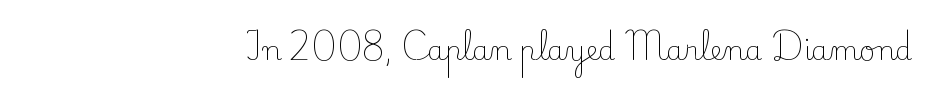
The passage is arranged like a letterhead date or caption credit — flush right. Letters have the restrained weight of plain body copy at most. Decoration check: the copy has no underline. Nobody touched the tracking dial on this one. Vertical strokes here are truly vertical.
